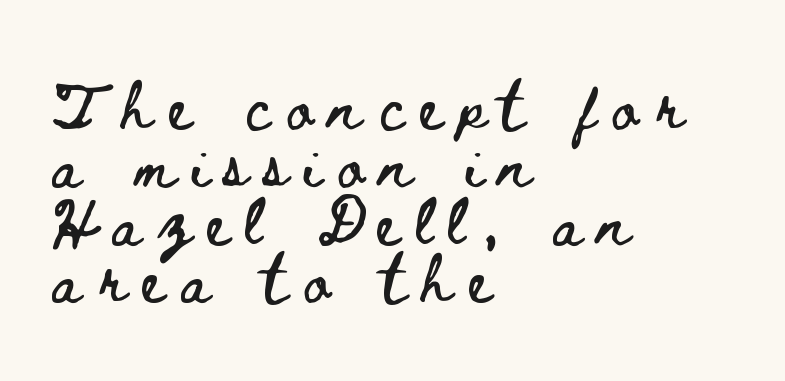
{"width": "wide", "stroke_contrast": "low", "x_height": "small", "monospaced": "no", "underline": "no", "align": "left", "line_spacing_ratio": 1.23, "letter_spacing": "wide", "letter_spacing_em": 0.35, "glyph_px": 47}
